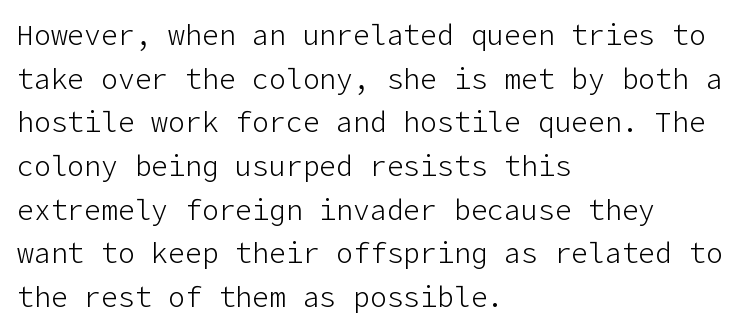
Reading down the column, the eye jumps a familiar distance to each next line. Anything drawn beneath the words? Only blank space. The rendering keeps characters at their native spacing. The lines are quadded left.
